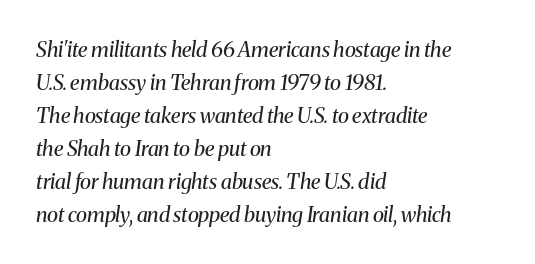
{"italic": "yes", "lean": "right", "slant_degrees": 8, "bold": "no", "underline": "no", "align": "left", "line_spacing": "normal", "line_spacing_ratio": 1.57, "letter_spacing": "normal", "letter_spacing_em": 0.0, "glyph_px": 21}
